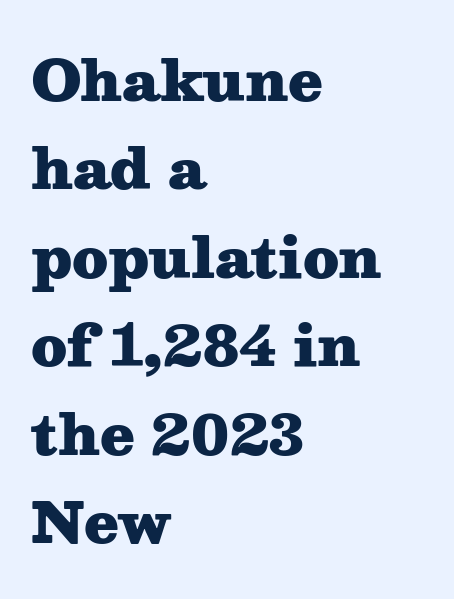
Q: Is the text bold? A: Yes.
Q: Is the text italic (slanted)? A: No, it is upright.
Q: Is the typeface a serif or a sans-serif typeface? A: Serif.
Q: Is the text underlined? A: No.
Q: How is the paragraph aligned? A: Left-aligned.
Q: Is the spacing between letters normal or unusually wide? A: Normal.
Q: Is the spacing between lines tight, normal or loose? A: Normal.
Q: Width (condensed, normal, or wide)? A: Wide.
Q: Stroke contrast? A: Medium.
Q: x-height? A: Medium.
Q: Monospaced? A: No.
